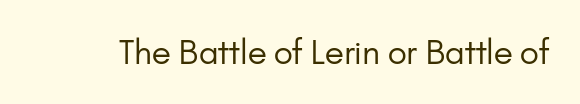
Q: Is the text bold? A: No.
Q: Is the text italic (slanted)? A: No, it is upright.
Q: Is the typeface a serif or a sans-serif typeface? A: Sans-serif.
Q: Is the text underlined? A: No.
Q: Is the spacing between letters normal or unusually wide? A: Normal.
Q: Width (condensed, normal, or wide)? A: Normal.
Q: Stroke contrast? A: Low.
Q: x-height? A: Small.
Q: Monospaced? A: No.
